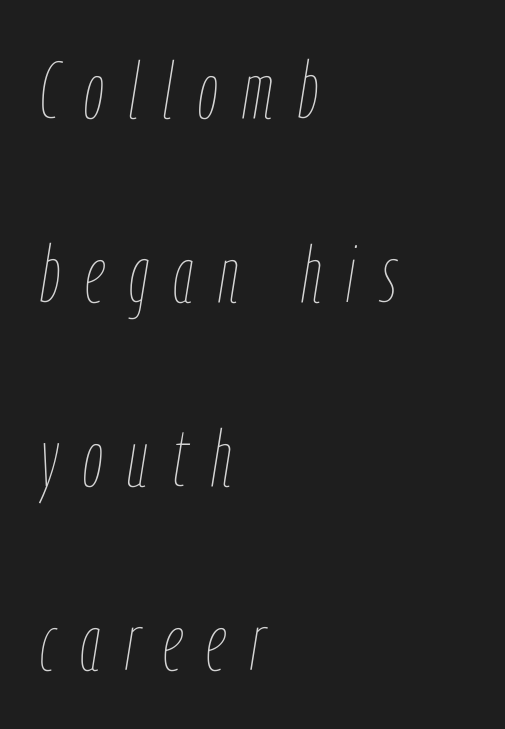
The image shows 80 px thin, condensed type, italic (leaning right); set left-aligned, loose line spacing (2.3x), unusually wide letter spacing (+0.31 em), not underlined; low stroke contrast and a medium x-height.
